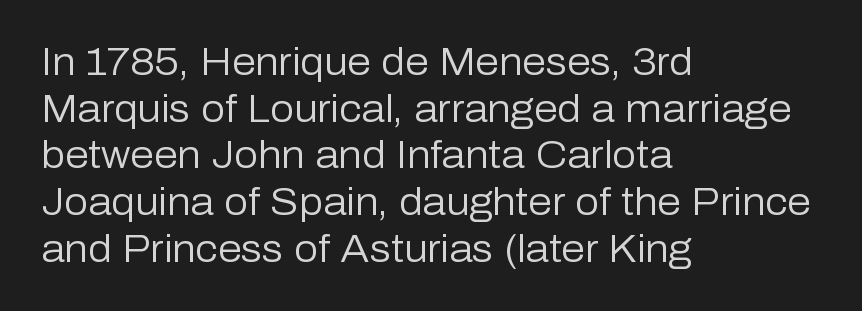
Q: Is the text bold? A: No.
Q: Is the text italic (slanted)? A: No, it is upright.
Q: Is the typeface a serif or a sans-serif typeface? A: Sans-serif.
Q: Is the text underlined? A: No.
Q: How is the paragraph aligned? A: Left-aligned.
Q: Is the spacing between letters normal or unusually wide? A: Normal.
Q: Width (condensed, normal, or wide)? A: Normal.
Q: Stroke contrast? A: Low.
Q: x-height? A: Medium.
Q: Monospaced? A: No.
